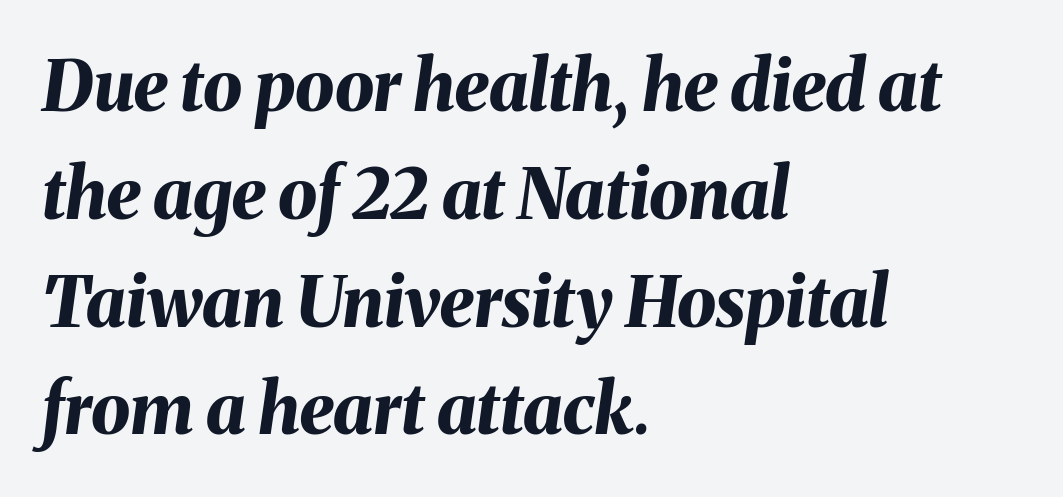
{"italic": "yes", "lean": "right", "slant_degrees": 8, "bold": "yes", "weight": "bold", "width": "normal", "stroke_contrast": "medium", "x_height": "medium", "monospaced": "no", "underline": "no", "align": "left", "line_spacing": "normal", "line_spacing_ratio": 1.54, "letter_spacing": "normal", "letter_spacing_em": 0.0, "glyph_px": 70}
